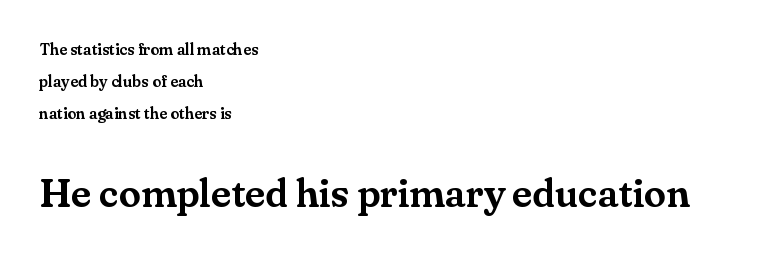
Think of a printed novel: that variable character pitch is what you see here. Characters remain perfectly vertical along every line. The typeface chosen for these lines features serifs. Character size in the trailing block exceeds that of the leading block.
